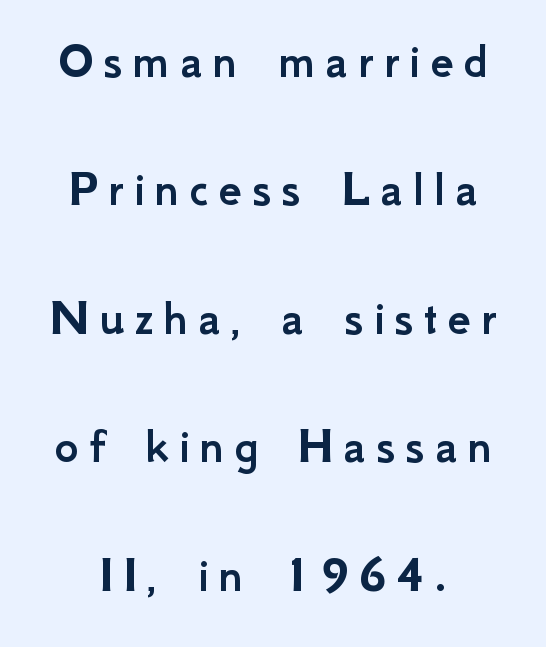
Regarding serifs, this sample does without them. Check the space under the baseline: it is left empty. Horizontal bands of white between lines are thick stripes. Vertical strokes here are truly vertical.
